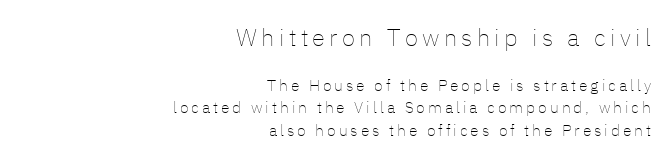
Does the leading feel generous? No, just average. The axis of the letterforms is exactly vertical. Unmarked baselines from the first word to the last. The rendering shrinks the type as you move from the upper chunk to the lower. Casual observation: everything's shoved over to the right. Vertical stems look standard width or narrower in stroke.
